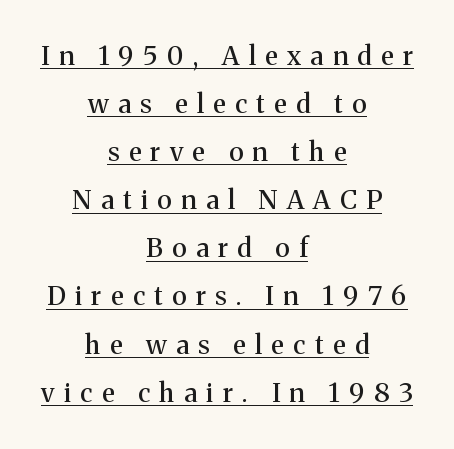
The image shows 26 px text type, upright; set centered, line spacing 1.85x, unusually wide letter spacing (+0.36 em), underlined.
